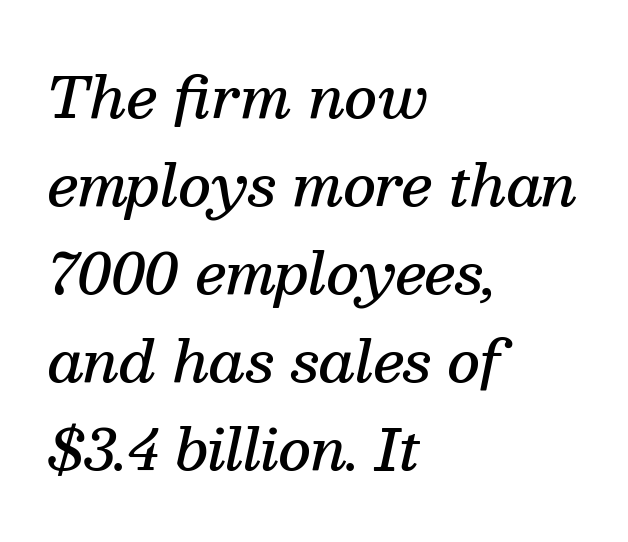
The image shows 56 px semibold serif type, italic (leaning right); set left-aligned, normal line spacing (1.57x), normal letter spacing, not underlined; medium stroke contrast and a medium x-height.
